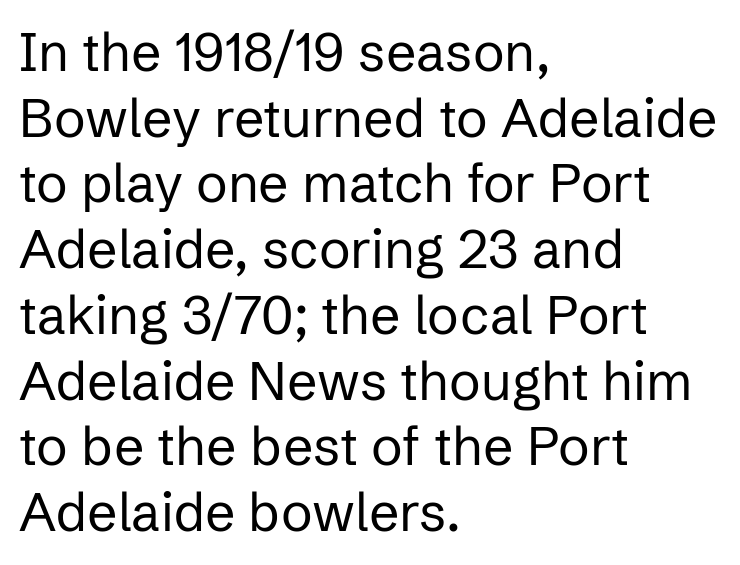
Q: Is the text bold? A: No.
Q: Is the text italic (slanted)? A: No, it is upright.
Q: Is the typeface a serif or a sans-serif typeface? A: Sans-serif.
Q: Is the text underlined? A: No.
Q: How is the paragraph aligned? A: Left-aligned.
Q: Is the spacing between letters normal or unusually wide? A: Normal.
Q: Width (condensed, normal, or wide)? A: Normal.
Q: Stroke contrast? A: Low.
Q: x-height? A: Medium.
Q: Monospaced? A: No.
